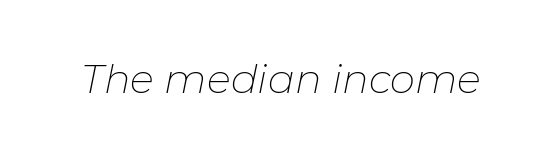
{"italic": "yes", "lean": "right", "slant_degrees": 11, "bold": "no", "weight": "thin", "width": "normal", "stroke_contrast": "low", "x_height": "medium", "monospaced": "no", "underline": "no", "letter_spacing": "normal", "letter_spacing_em": 0.0, "glyph_px": 40}
